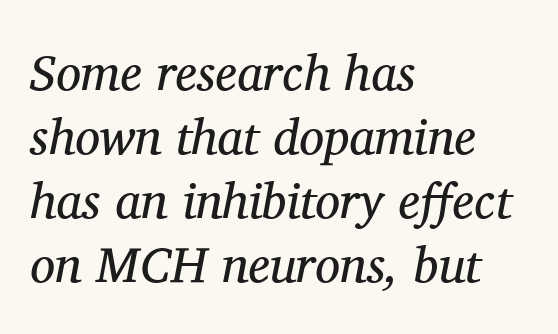
The image shows 50 px regular-weight serif type, italic (leaning right); set left-aligned, normal line spacing (1.28x), normal letter spacing, not underlined; medium stroke contrast and a medium x-height.
